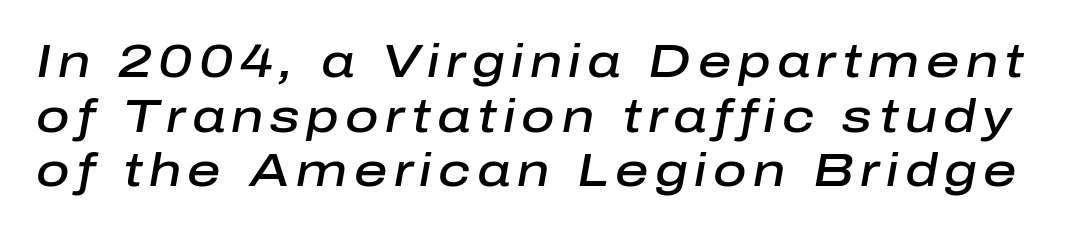
{"italic": "yes", "lean": "right", "slant_degrees": 10, "bold": "semi", "weight": "semibold", "width": "normal", "stroke_contrast": "low", "x_height": "medium", "monospaced": "no", "underline": "no", "line_spacing_ratio": 1.19, "glyph_px": 46}
